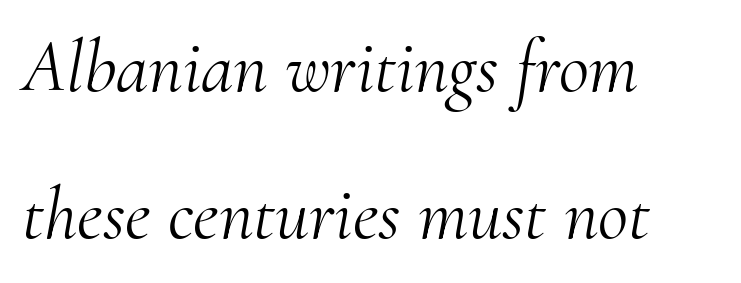
The image shows 74 px light serif type, italic (leaning right); set left-aligned, loose line spacing (1.99x), normal letter spacing, not underlined; medium stroke contrast and a small x-height.
